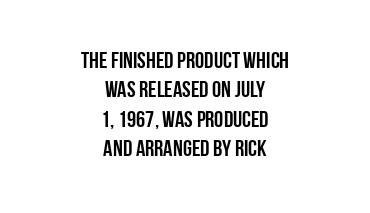
The space between consecutive lines is moderate. Each word holds together tightly as a unit, with standard inter-letter gaps. Horizontally, the lines are justified to the midpoint only. A typesetter would mark this as roman, not italic. Has an underline been added? It has not.
